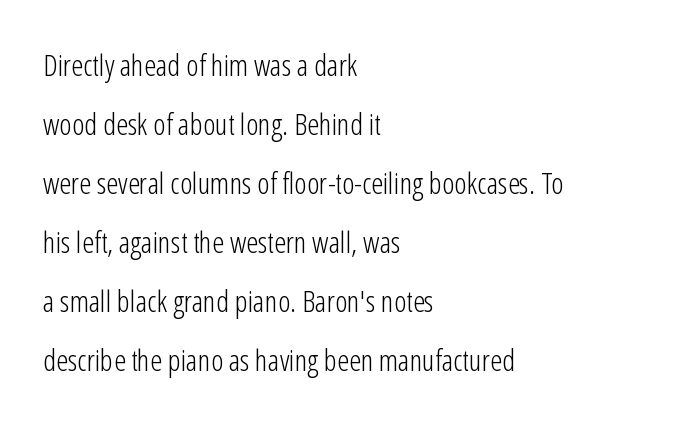
This sample has the flowing, uneven cadence of proportional lettering. A typesetter would label this face a sans. The rendering uses a large line-height, opening up the rows. In CSS terms this would be text-align: left.
